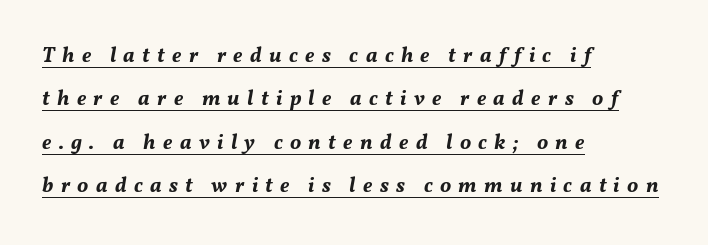
{"italic": "yes", "lean": "right", "slant_degrees": 11, "bold": "yes", "underline": "yes", "align": "left", "line_spacing": "loose", "line_spacing_ratio": 2.07, "letter_spacing": "wide", "letter_spacing_em": 0.35, "glyph_px": 21}
